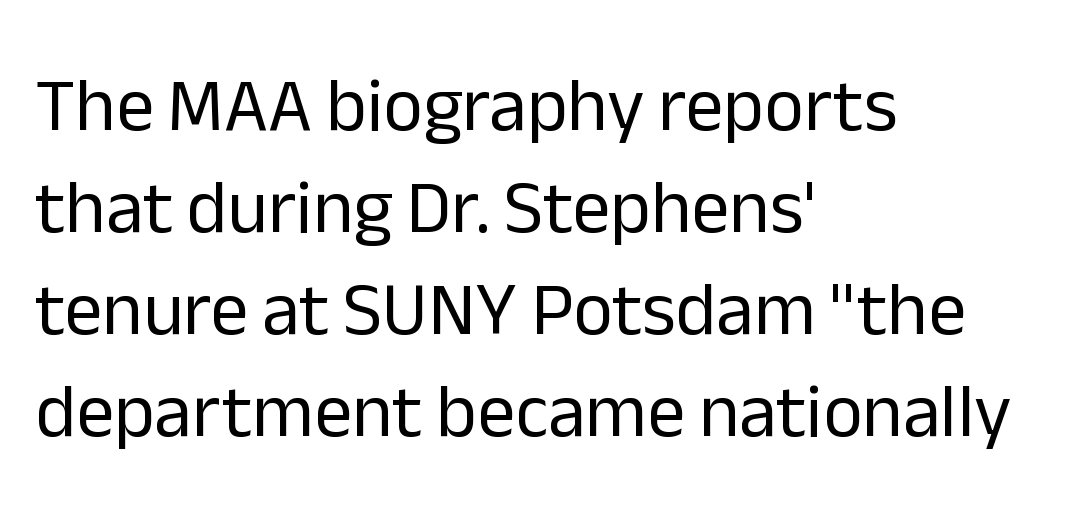
Tall strokes in this sample are plumb rather than angled. The passage shown stacks its lines at a standard gap. Summary of weight: not heavy and not bold. The line texture is even and compact thanks to regular tracking. Stroke terminals: plain, sans-serif. The baseline area is clear.
